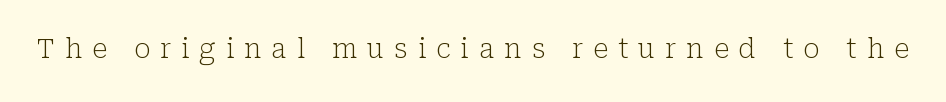
Observe the wide spacing: letters keep a clear distance from each other. Lines of text with bare space underneath. Is the stroke heavy? The answer is a plain regular-or-lighter. Ordinary non-slanted type is in use.
